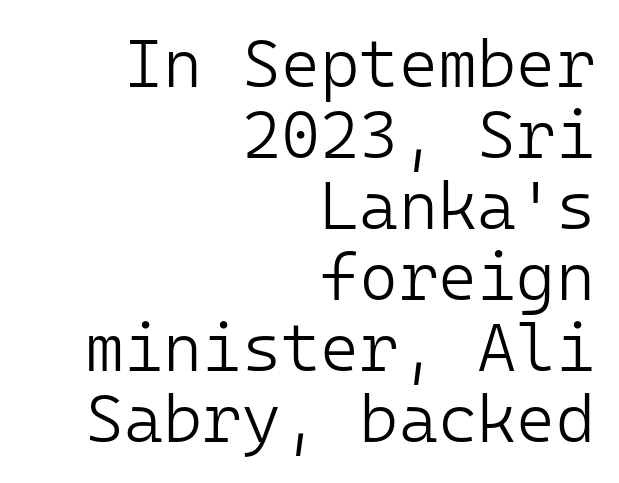
Q: Is the text bold? A: No.
Q: Is the text italic (slanted)? A: No, it is upright.
Q: Is the typeface a serif or a sans-serif typeface? A: Sans-serif.
Q: Is the text underlined? A: No.
Q: How is the paragraph aligned? A: Right-aligned.
Q: Is the spacing between letters normal or unusually wide? A: Normal.
Q: Is the spacing between lines tight, normal or loose? A: Tight.
Q: Width (condensed, normal, or wide)? A: Normal.
Q: Stroke contrast? A: Low.
Q: x-height? A: Medium.
Q: Monospaced? A: Yes.
